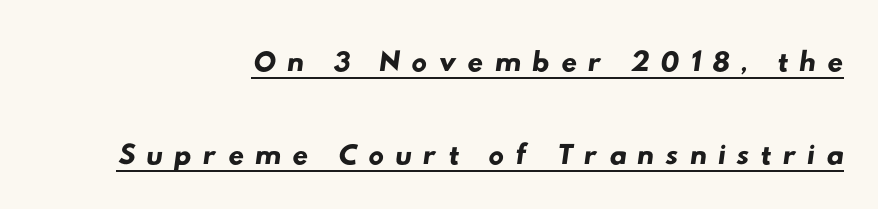
{"serif": "no", "width": "wide", "stroke_contrast": "low", "x_height": "small", "monospaced": "no", "underline": "yes", "align": "right", "line_spacing": "loose", "line_spacing_ratio": 2.12, "letter_spacing": "wide", "letter_spacing_em": 0.24, "glyph_px": 44}
